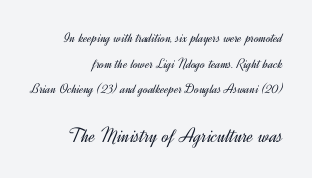
The image shows 21 px text type; set right-aligned, line spacing 1.83x, normal letter spacing, not underlined; the second (bottom) block is 1.5x larger.
